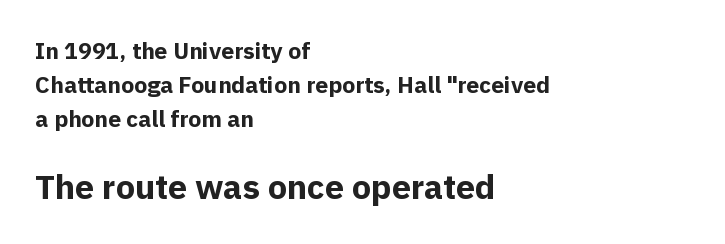
Q: Is the text bold? A: Yes.
Q: Is the text italic (slanted)? A: No, it is upright.
Q: Is the typeface a serif or a sans-serif typeface? A: Sans-serif.
Q: Is the text underlined? A: No.
Q: How is the paragraph aligned? A: Left-aligned.
Q: Is the spacing between letters normal or unusually wide? A: Normal.
Q: Is the spacing between lines tight, normal or loose? A: Normal.
Q: Which block of text is set in a larger size, the first (top) or the second (bottom)? A: The second (bottom) one.
Q: Width (condensed, normal, or wide)? A: Normal.
Q: x-height? A: Medium.
Q: Monospaced? A: No.
